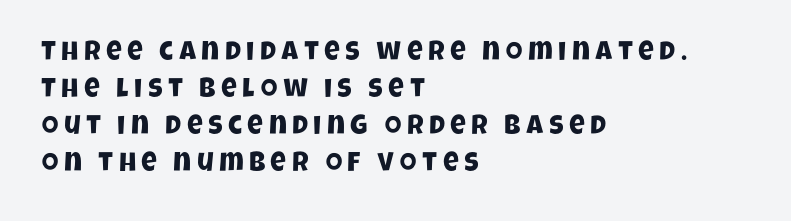
The image shows 27 px text type; set left-aligned, normal line spacing (1.37x), unusually wide letter spacing (+0.21 em), not underlined.
